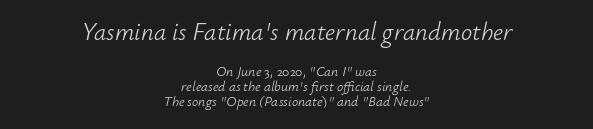
The block of text is dense from top to bottom, with scant space between rows. Slant detected: the letters are inclined. How are the letters spaced? Ordinarily, with no added tracking. Casual observation: everything's sitting right in the middle.
